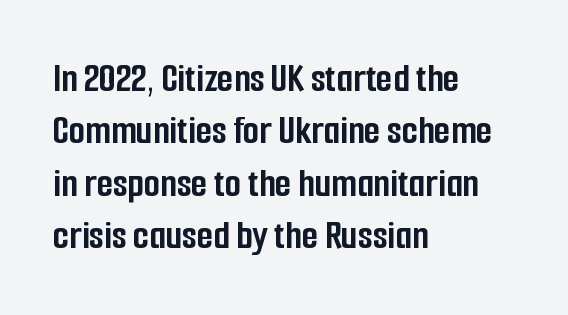
Q: Is the text bold? A: Yes.
Q: Is the text italic (slanted)? A: No, it is upright.
Q: Is the typeface a serif or a sans-serif typeface? A: Sans-serif.
Q: Is the text underlined? A: No.
Q: How is the paragraph aligned? A: Left-aligned.
Q: Is the spacing between letters normal or unusually wide? A: Normal.
Q: Is the spacing between lines tight, normal or loose? A: Normal.
Q: Width (condensed, normal, or wide)? A: Condensed.
Q: Stroke contrast? A: Low.
Q: x-height? A: Medium.
Q: Monospaced? A: No.
